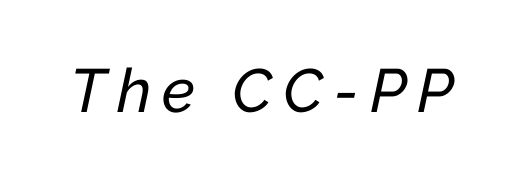
The image shows 61 px text type, italic (leaning right); set not underlined; low stroke contrast and a medium x-height.
